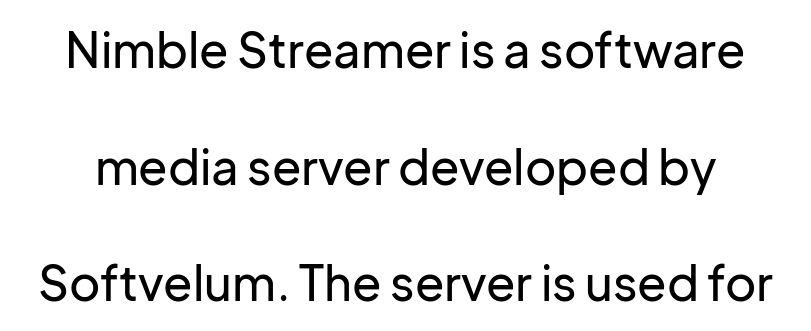
Q: Is the text italic (slanted)? A: No, it is upright.
Q: Is the typeface a serif or a sans-serif typeface? A: Sans-serif.
Q: Is the text underlined? A: No.
Q: Is the spacing between letters normal or unusually wide? A: Normal.
Q: Is the spacing between lines tight, normal or loose? A: Loose.
Q: Width (condensed, normal, or wide)? A: Normal.
Q: Stroke contrast? A: Low.
Q: x-height? A: Medium.
Q: Monospaced? A: No.
